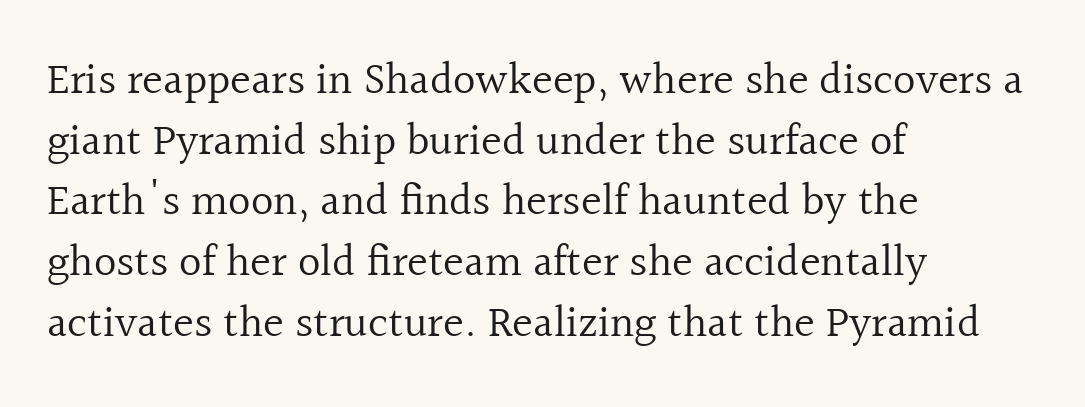
Q: Is the text bold? A: No.
Q: Is the text italic (slanted)? A: No, it is upright.
Q: Is the typeface a serif or a sans-serif typeface? A: Serif.
Q: Is the text underlined? A: No.
Q: How is the paragraph aligned? A: Left-aligned.
Q: Is the spacing between letters normal or unusually wide? A: Normal.
Q: Is the spacing between lines tight, normal or loose? A: Normal.
Q: Width (condensed, normal, or wide)? A: Normal.
Q: x-height? A: Medium.
Q: Monospaced? A: No.
